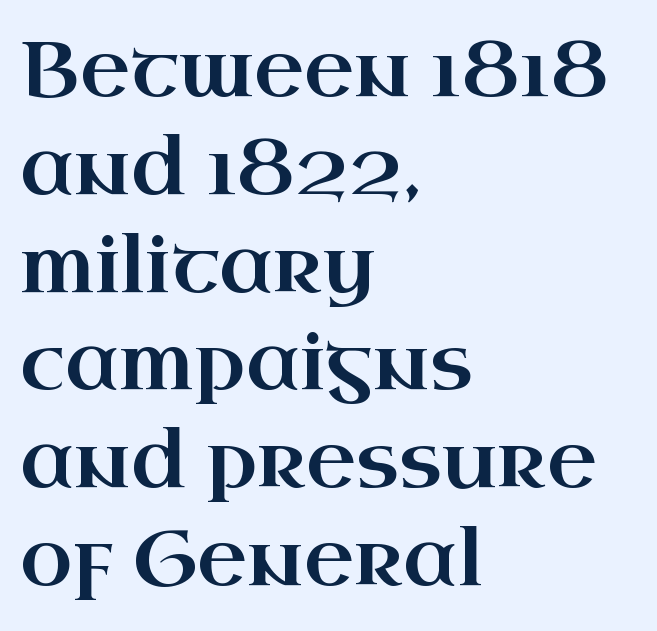
The image shows 77 px wide serif type, upright; set left-aligned, normal line spacing (1.27x), normal letter spacing, not underlined; high stroke contrast and a small x-height.
